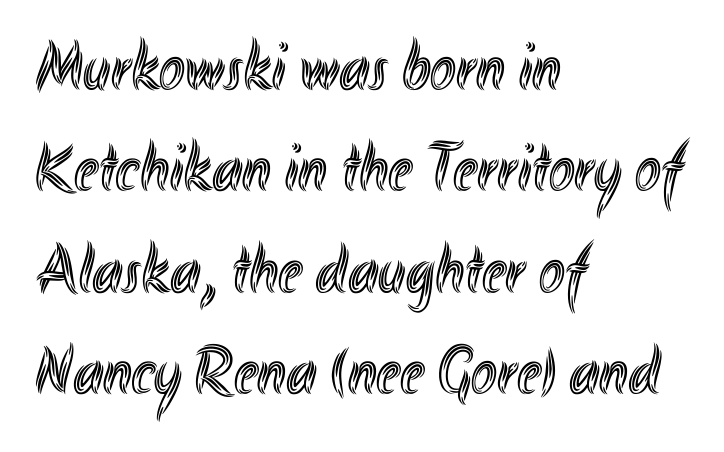
The image shows 69 px condensed type; set left-aligned, normal line spacing (1.47x), normal letter spacing, not underlined; a small x-height.
